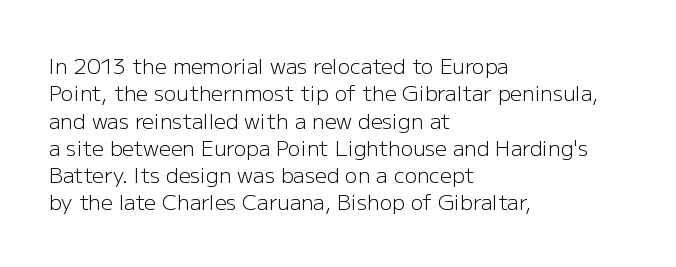
Q: Is the text bold? A: No.
Q: Is the text italic (slanted)? A: No, it is upright.
Q: Is the text underlined? A: No.
Q: How is the paragraph aligned? A: Left-aligned.
Q: Is the spacing between letters normal or unusually wide? A: Normal.
Q: Is the spacing between lines tight, normal or loose? A: Normal.
